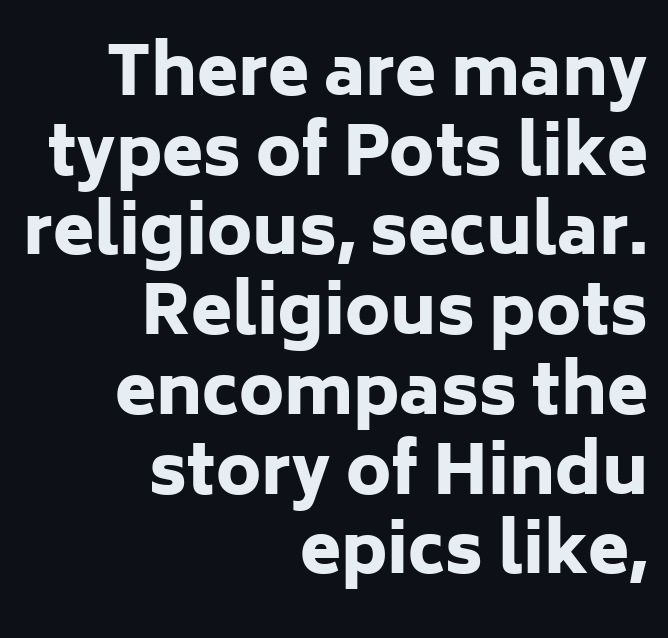
Honestly, there is no underline to notice here at all. In terms of letterform style, serifs are entirely absent. The letters advance in unequal steps, a hallmark of proportional type. Stroke thickness is high; the sample reads as a true bold.
